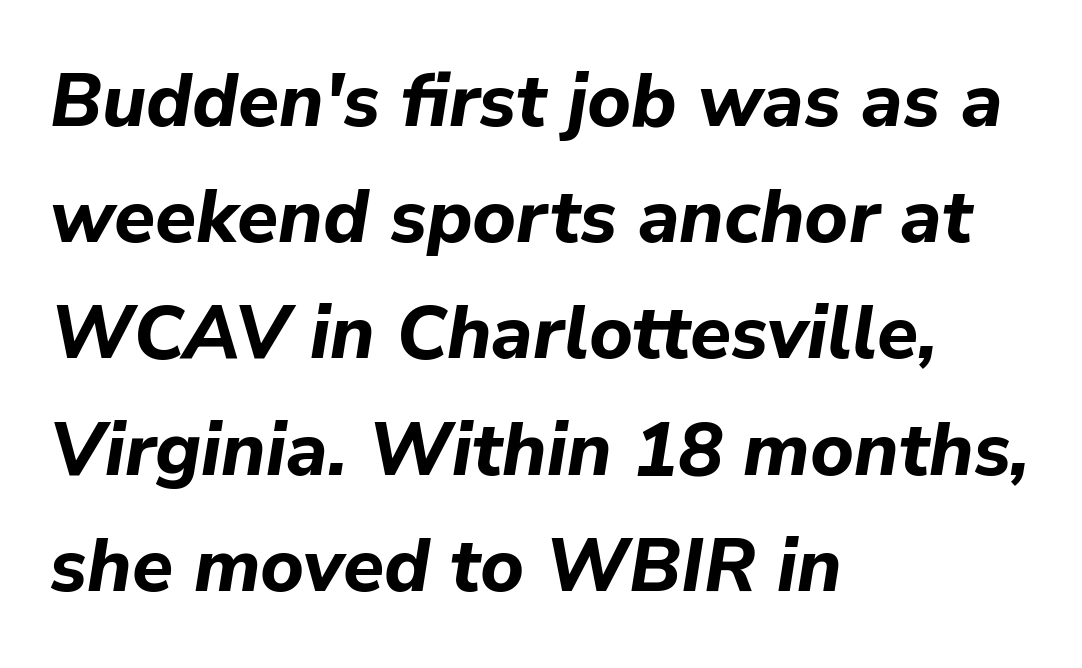
Q: Is the text bold? A: Yes.
Q: Is the text italic (slanted)? A: Yes, it leans right by about 9 degrees.
Q: Is the text underlined? A: No.
Q: How is the paragraph aligned? A: Left-aligned.
Q: Is the spacing between letters normal or unusually wide? A: Normal.
Q: Is the spacing between lines tight, normal or loose? A: Normal.
Q: Width (condensed, normal, or wide)? A: Normal.
Q: Stroke contrast? A: Low.
Q: x-height? A: Medium.
Q: Monospaced? A: No.
